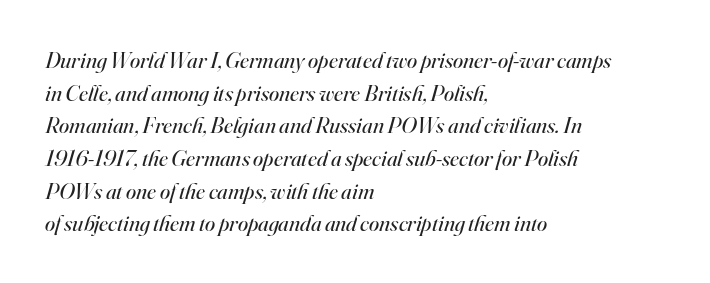
The image shows 23 px text type, italic (leaning right); set left-aligned, normal line spacing (1.42x), normal letter spacing, not underlined.
